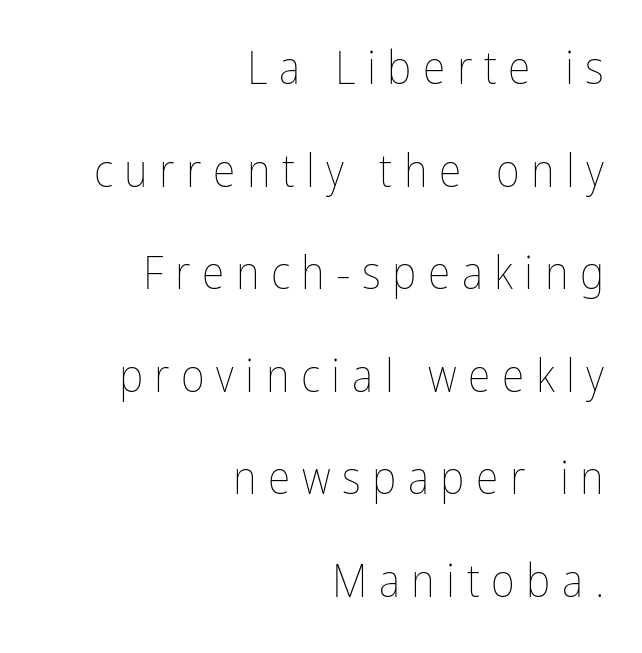
The image shows 46 px thin, condensed type, upright; set right-aligned, loose line spacing (2.23x), unusually wide letter spacing (+0.25 em), not underlined; low stroke contrast and a medium x-height.
